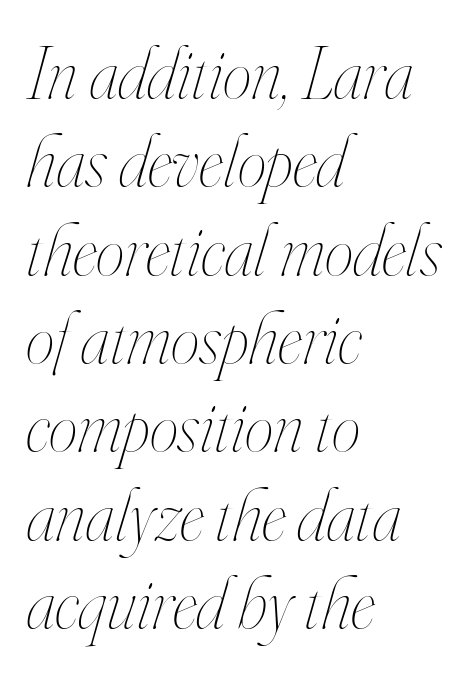
{"italic": "yes", "lean": "right", "slant_degrees": 16, "bold": "no", "weight": "thin", "width": "condensed", "stroke_contrast": "high", "x_height": "small", "monospaced": "no", "underline": "no", "align": "left", "line_spacing_ratio": 1.21, "letter_spacing": "normal", "letter_spacing_em": 0.0, "glyph_px": 73}
